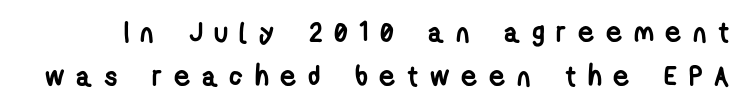
The image shows 28 px semibold, condensed sans-serif type; set normal line spacing (1.57x), unusually wide letter spacing (+0.41 em), not underlined; low stroke contrast and a medium x-height.
